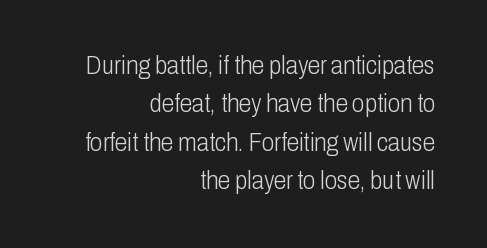
The image shows 25 px text type, upright; set right-aligned, normal line spacing (1.54x), normal letter spacing, not underlined.
